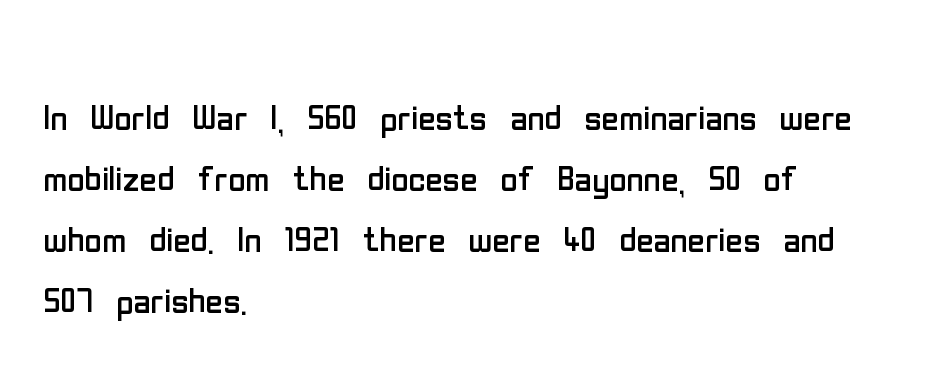
Each letter keeps its own natural width here, so spacing adapts to shape. Weight class: somewhere from thin through regular. Check the space under the baseline: it is left empty. To sum up the face: it is a sans, with no serifs. The paragraph shown leans on its left margin. Leading matches the norm, producing a regular column.
